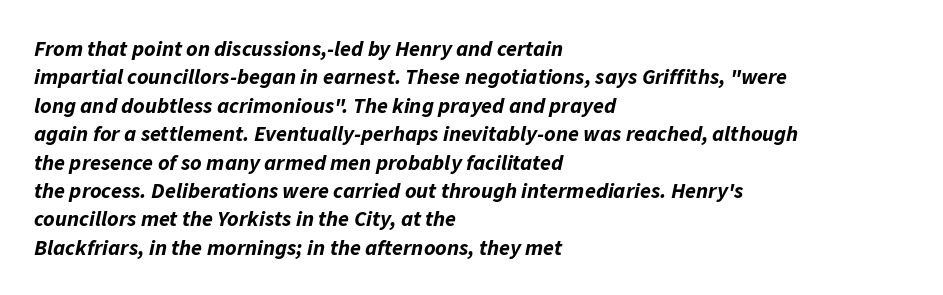
The image shows 22 px bold type, italic (leaning right); set left-aligned, normal line spacing (1.29x), normal letter spacing, not underlined.
